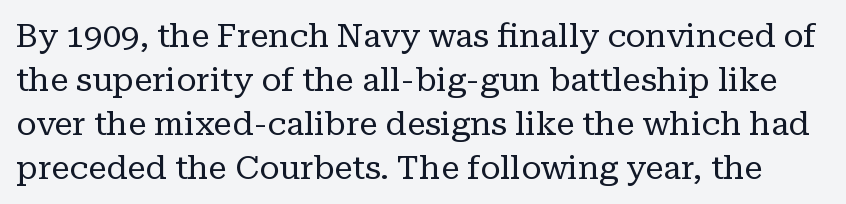
Q: Is the text bold? A: No.
Q: Is the text italic (slanted)? A: No, it is upright.
Q: Is the typeface a serif or a sans-serif typeface? A: Serif.
Q: Is the text underlined? A: No.
Q: Is the spacing between letters normal or unusually wide? A: Normal.
Q: Is the spacing between lines tight, normal or loose? A: Normal.
Q: Width (condensed, normal, or wide)? A: Normal.
Q: Stroke contrast? A: Low.
Q: x-height? A: Medium.
Q: Monospaced? A: No.
